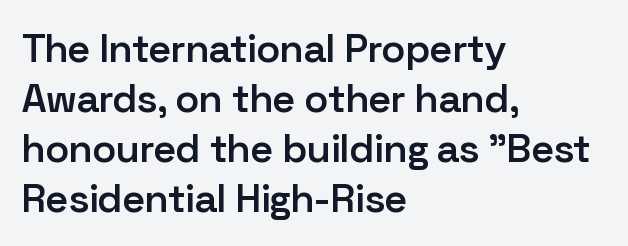
Q: Is the text bold? A: Semi-bold.
Q: Is the text italic (slanted)? A: No, it is upright.
Q: Is the typeface a serif or a sans-serif typeface? A: Sans-serif.
Q: Is the text underlined? A: No.
Q: How is the paragraph aligned? A: Left-aligned.
Q: Is the spacing between letters normal or unusually wide? A: Normal.
Q: Is the spacing between lines tight, normal or loose? A: Normal.
Q: Width (condensed, normal, or wide)? A: Normal.
Q: Stroke contrast? A: Low.
Q: x-height? A: Medium.
Q: Monospaced? A: No.
